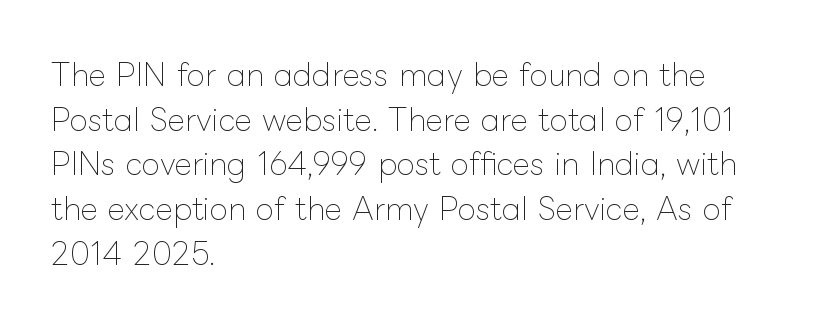
The image shows 30 px thin type, upright; set left-aligned, normal line spacing (1.49x), normal letter spacing, not underlined; low stroke contrast and a medium x-height.
